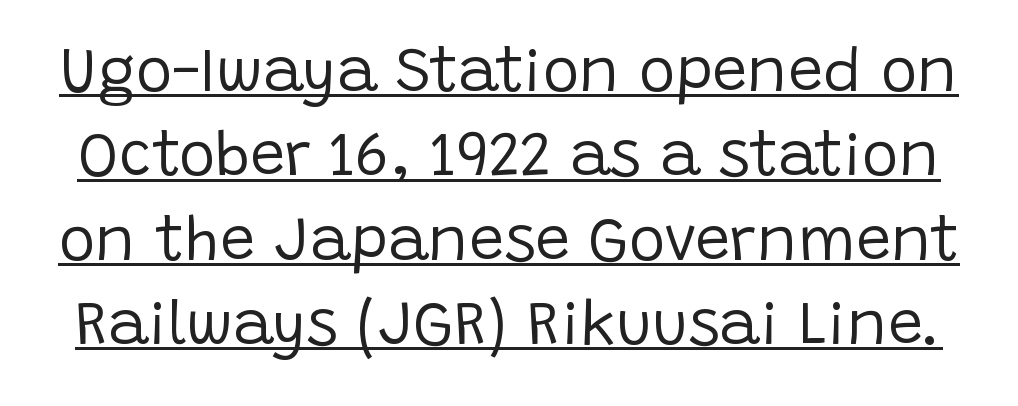
The image shows 62 px regular-weight sans-serif type, upright; set normal line spacing (1.36x), normal letter spacing, underlined; low stroke contrast and a large x-height.
